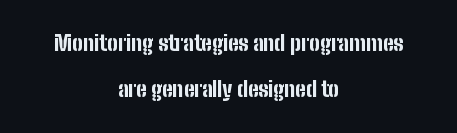
{"italic": "no", "bold": "yes", "underline": "no", "align": "center", "line_spacing": "loose", "line_spacing_ratio": 2.2, "letter_spacing": "normal", "letter_spacing_em": 0.0, "glyph_px": 21}
